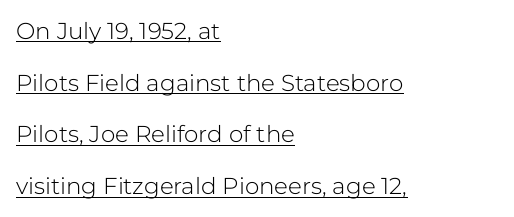
Q: Is the text bold? A: No.
Q: Is the text italic (slanted)? A: No, it is upright.
Q: Is the text underlined? A: Yes.
Q: How is the paragraph aligned? A: Left-aligned.
Q: Is the spacing between letters normal or unusually wide? A: Normal.
Q: Is the spacing between lines tight, normal or loose? A: Loose.
